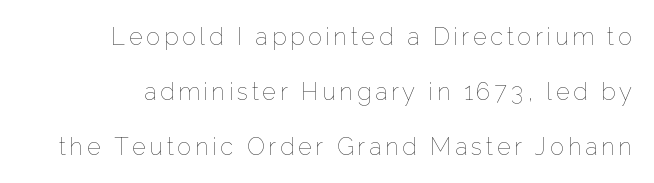
The image shows 24 px text type, upright; set loose line spacing (2.29x), not underlined.
